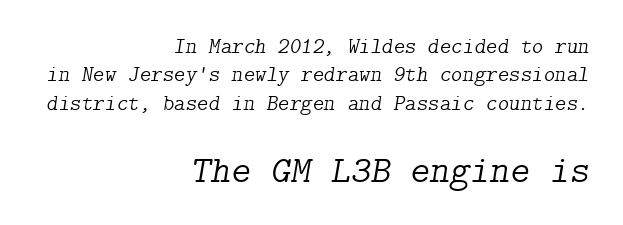
{"serif": "yes", "italic": "yes", "lean": "right", "slant_degrees": 9, "bold": "no", "weight": "light", "width": "normal", "stroke_contrast": "low", "x_height": "medium", "underline": "no", "align": "right", "line_spacing": "normal", "line_spacing_ratio": 1.29, "letter_spacing": "normal", "letter_spacing_em": 0.0, "larger_block": "second", "size_ratio": 1.73, "glyph_px": 38}
